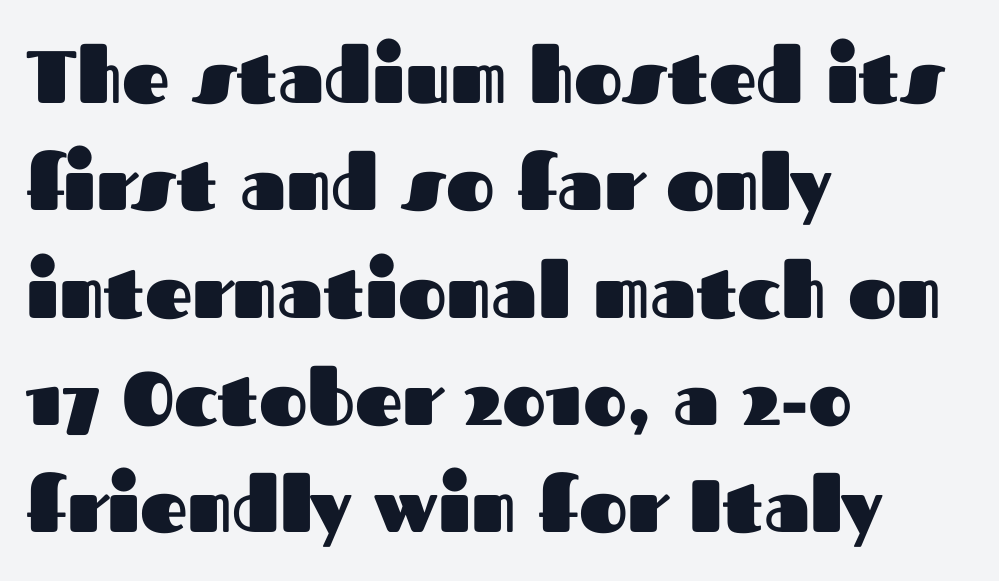
{"serif": "no", "italic": "no", "bold": "yes", "weight": "heavy", "width": "normal", "stroke_contrast": "medium", "x_height": "medium", "monospaced": "no", "underline": "no", "align": "left", "line_spacing": "normal", "line_spacing_ratio": 1.45, "letter_spacing": "normal", "letter_spacing_em": 0.0, "glyph_px": 74}
